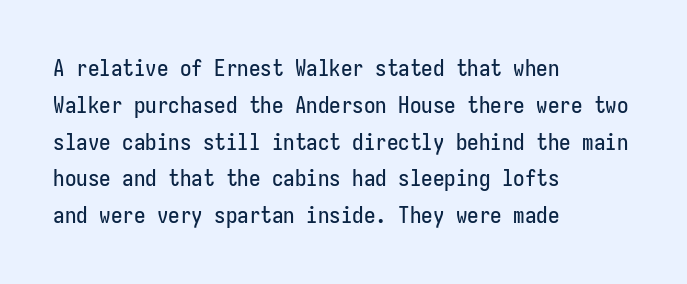
{"italic": "no", "underline": "no", "align": "left", "line_spacing": "normal", "line_spacing_ratio": 1.6, "letter_spacing": "normal", "letter_spacing_em": 0.0, "glyph_px": 23}
